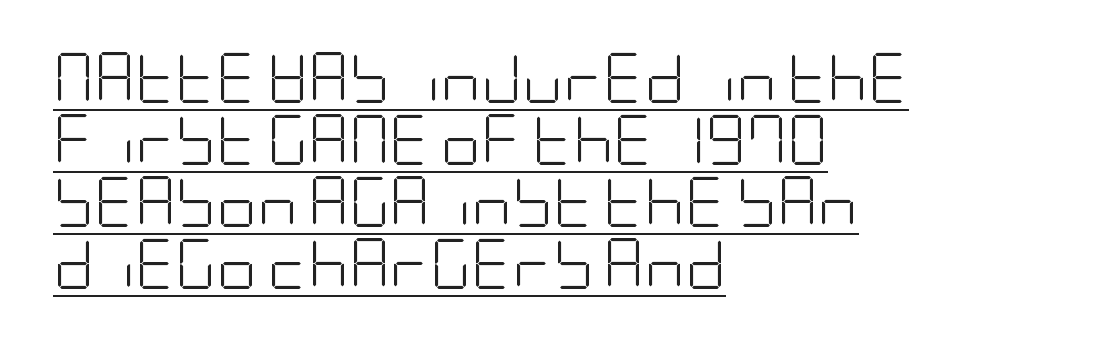
The paragraph has a hard left edge and a soft right edge. Decoration check: the copy is underlined. Bold? No — there's no thickening of the strokes. In terms of letterform style, serifs are entirely absent. The type sits square on the baseline with zero lean.
